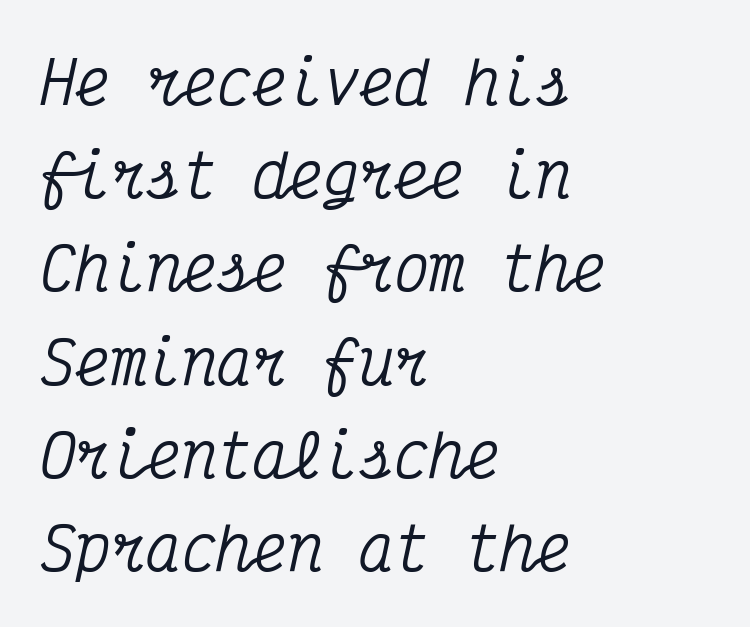
Q: Is the text italic (slanted)? A: Yes, it leans right by about 12 degrees.
Q: Is the typeface a serif or a sans-serif typeface? A: Serif.
Q: Is the text underlined? A: No.
Q: How is the paragraph aligned? A: Left-aligned.
Q: Is the spacing between letters normal or unusually wide? A: Normal.
Q: Is the spacing between lines tight, normal or loose? A: Normal.
Q: Width (condensed, normal, or wide)? A: Condensed.
Q: Stroke contrast? A: Medium.
Q: x-height? A: Medium.
Q: Monospaced? A: Yes.
